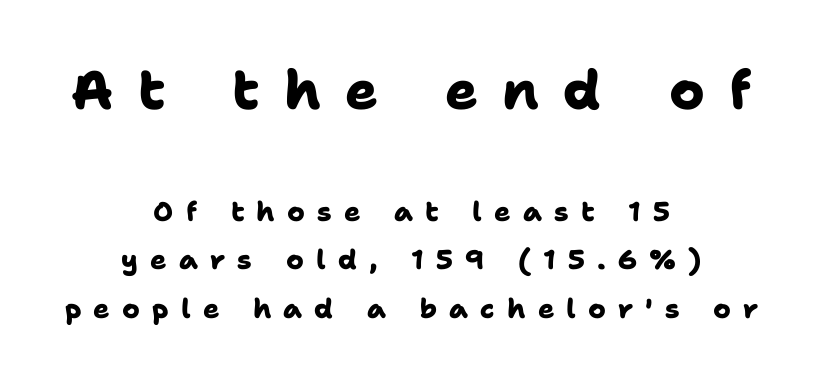
The image shows 54 px heavy sans-serif type; set centered, line spacing 1.79x, unusually wide letter spacing (+0.45 em), not underlined; the first (top) block is 2.0x larger; low stroke contrast and a medium x-height.
